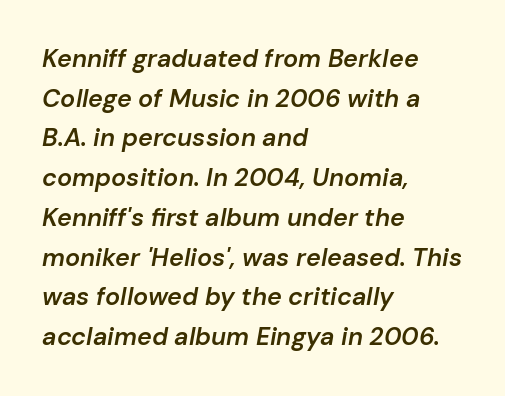
{"italic": "yes", "lean": "right", "slant_degrees": 10, "bold": "semi", "underline": "no", "align": "left", "line_spacing": "normal", "line_spacing_ratio": 1.59, "letter_spacing": "normal", "letter_spacing_em": 0.0, "glyph_px": 25}
